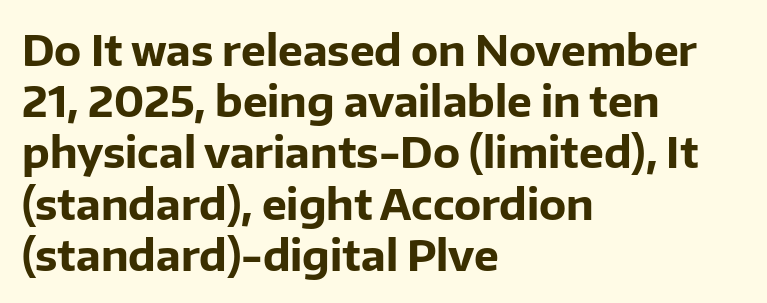
Q: Is the text bold? A: Yes.
Q: Is the text italic (slanted)? A: No, it is upright.
Q: Is the typeface a serif or a sans-serif typeface? A: Sans-serif.
Q: Is the text underlined? A: No.
Q: How is the paragraph aligned? A: Left-aligned.
Q: Is the spacing between letters normal or unusually wide? A: Normal.
Q: Width (condensed, normal, or wide)? A: Normal.
Q: Stroke contrast? A: Low.
Q: x-height? A: Medium.
Q: Monospaced? A: No.
